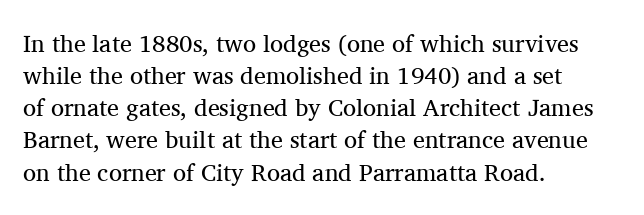
{"italic": "no", "bold": "no", "underline": "no", "align": "left", "line_spacing": "normal", "line_spacing_ratio": 1.34, "letter_spacing": "normal", "letter_spacing_em": 0.0, "glyph_px": 24}
